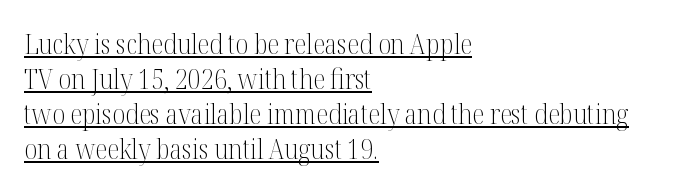
The type sits square on the baseline with zero lean. Regarding leading, the lines here are spaced in the standard way. The font is comparable to plain body text, perhaps lighter. Each letter keeps its own natural width here, so spacing adapts to shape. Letter spacing: default. In terms of letterform style, serifs are clearly present.
